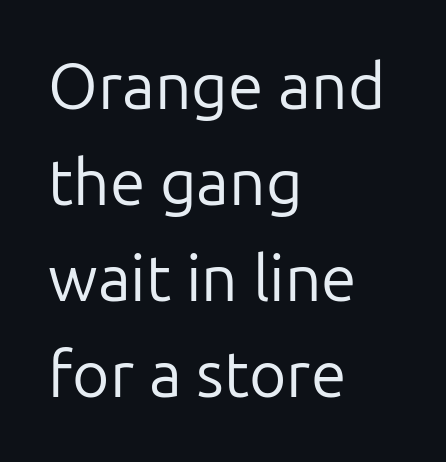
The image shows 64 px regular-weight sans-serif type, upright; set left-aligned, normal line spacing (1.5x), normal letter spacing, not underlined; low stroke contrast and a medium x-height.
